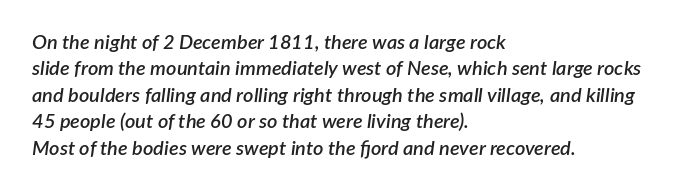
The image shows 20 px text type, italic (leaning right); set left-aligned, normal line spacing (1.32x), normal letter spacing, not underlined.
